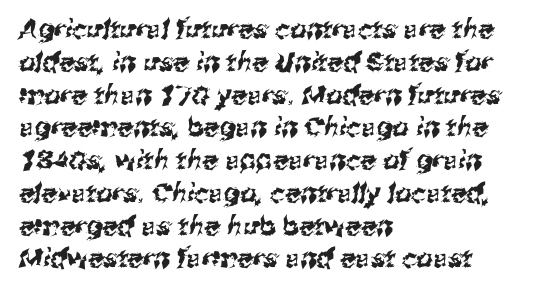
Rows of type keep a routine distance in the vertical direction. These lines stack with their left ends in a neat column. The horizontal fit of the characters is conventional and even. Underline: absent.
